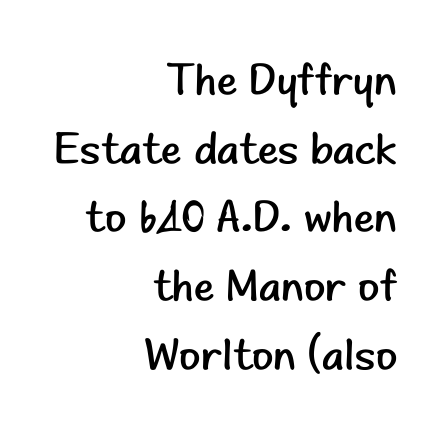
Spacing verdict: proportional, widths tailored to each character. The space beneath each line is pristine and unruled. The typeface has the unassuming heft of standard copy or less. A roman cut, with each character standing at attention. Typeset ragged left — the right edge is the straight one.
